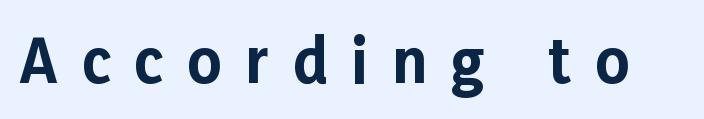
Only glyphs here, with clear space below each row. The rendering uses natural spacing where letterforms have individual widths. Italic? Not at all — the glyphs are vertical. Note: no serifs on the glyphs. Spacing between characters has been opened up far beyond the box default.
